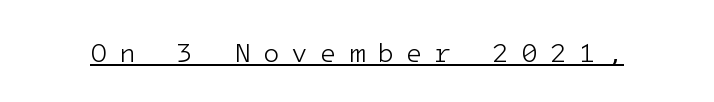
The image shows 27 px text type, upright; set unusually wide letter spacing (+0.45 em), underlined.
